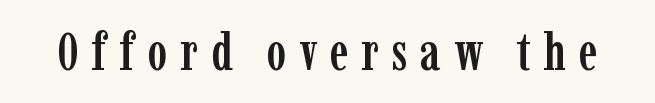
The image shows 53 px condensed serif type, upright; set unusually wide letter spacing (+0.24 em), not underlined; low stroke contrast and a medium x-height.
